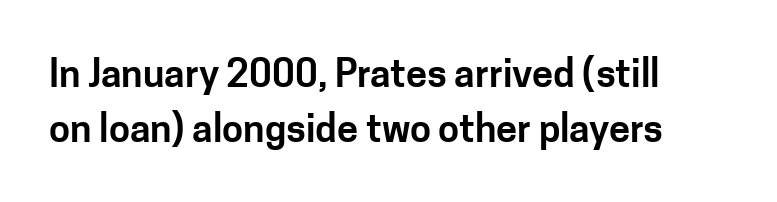
{"serif": "no", "italic": "no", "width": "normal", "stroke_contrast": "low", "x_height": "medium", "monospaced": "no", "underline": "no", "align": "left", "line_spacing": "normal", "line_spacing_ratio": 1.46, "letter_spacing": "normal", "letter_spacing_em": 0.0, "glyph_px": 38}
